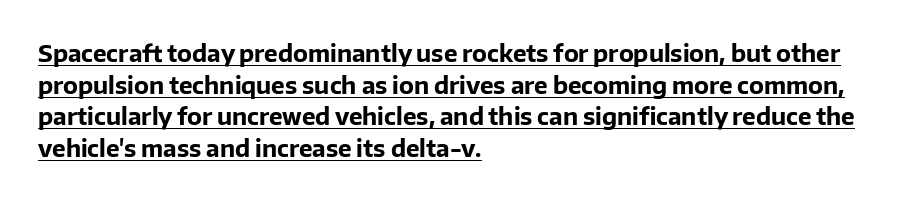
Is there any slant? The stems are plumb. The glyphs have the mass of a bold cut. The letterforms sit shoulder to shoulder at normal distance. The text block is weighted toward the left margin, trailing off unevenly rightward.
